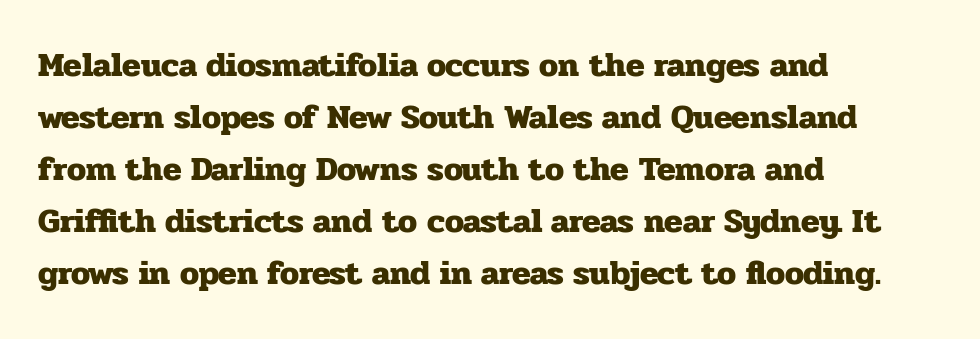
The image shows 34 px heavy serif type, upright; set left-aligned, normal line spacing (1.53x), normal letter spacing, not underlined; low stroke contrast and a medium x-height.
